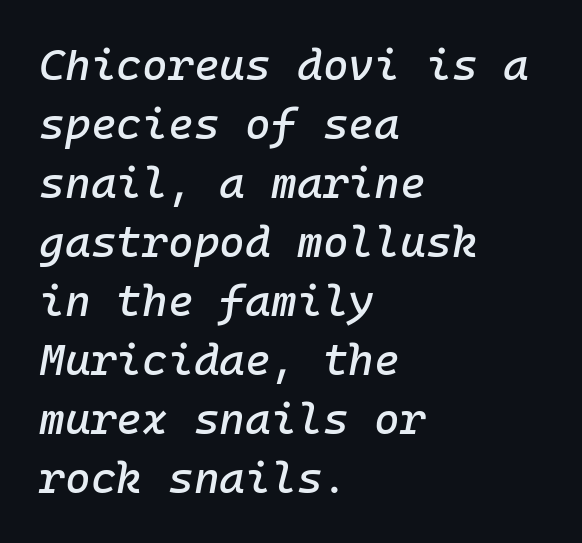
This rendering leaves character spacing at its baseline value. Line starts are locked; line ends wander. Rows of type keep a routine distance in the vertical direction. Note the uniform advance width — an 'i' takes as much space as an 'm'.
